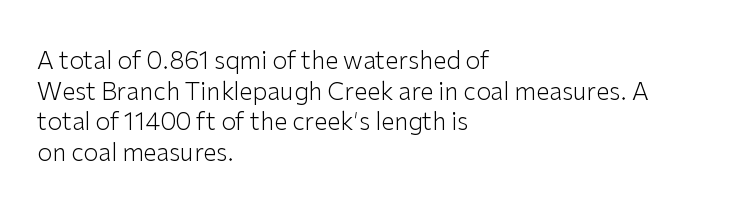
{"italic": "no", "bold": "no", "underline": "no", "align": "left", "line_spacing": "normal", "line_spacing_ratio": 1.28, "letter_spacing": "normal", "letter_spacing_em": 0.0, "glyph_px": 24}
